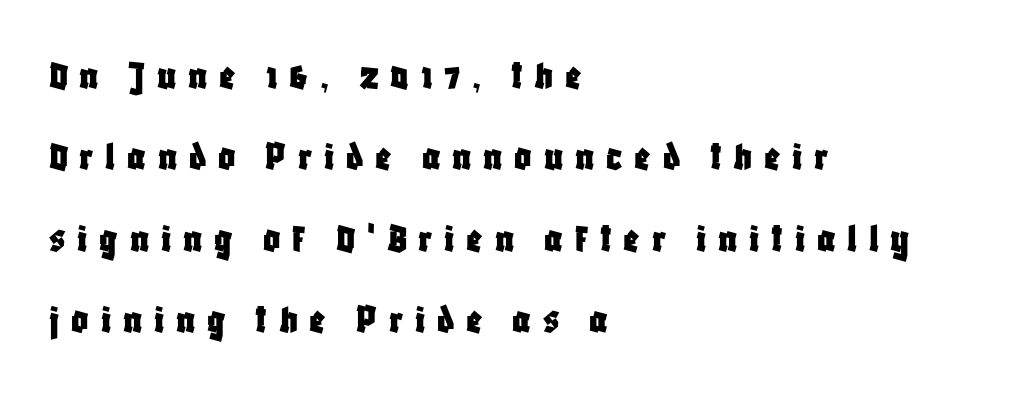
The font family rendered here belongs to the sans-serif group. Inter-character spacing is expanded well beyond the font's built-in metrics. The letters stand straight up with perfectly vertical stems. Summary of vertical rhythm: relaxed, with wide interline spacing. In CSS terms this would be text-align: left.
